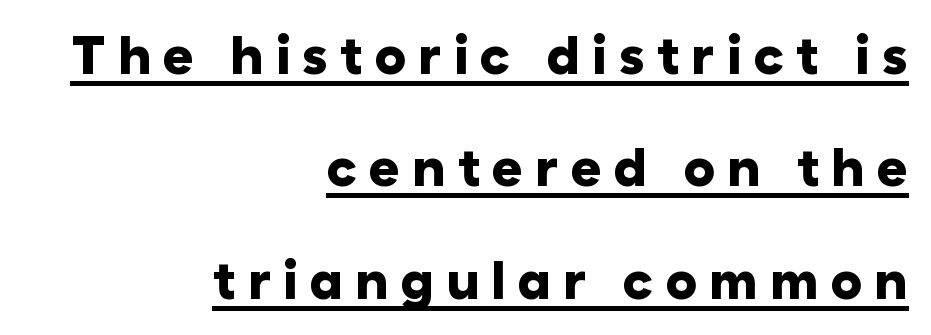
This rendering uses right alignment, leaving the left contour irregular. The face used here is proportionally spaced, like ordinary book or web type. This rendering employs a face without finishing strokes, i.e., a sans-serif. Like a heading marked for emphasis, these lines bear an underscore.
